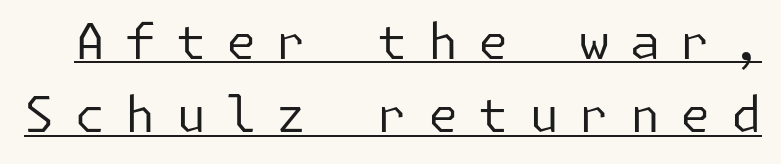
The image shows 49 px regular-weight sans-serif type, upright; set normal line spacing (1.5x), unusually wide letter spacing (+0.41 em), underlined; low stroke contrast and a medium x-height.
